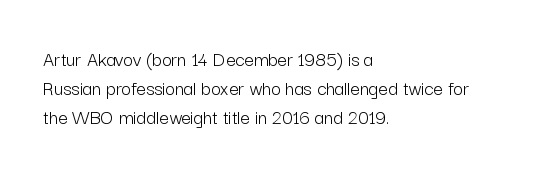
Tracking here is standard; glyphs follow each other at the usual distance. Heft: none added — not bold. These lines are set flush left with a ragged right edge. The letters stand straight up with perfectly vertical stems. Has an underline been added? It has not.
